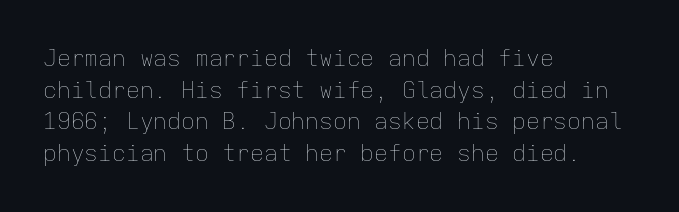
A roman cut, with each character standing at attention. Line spacing here is normal. The text block is weighted toward the left margin, trailing off unevenly rightward. Lines of text with bare space underneath. Nothing unusual about the tracking: characters are spaced as the font intends. A quiet, ordinary-to-light weight characterises the typeface.
